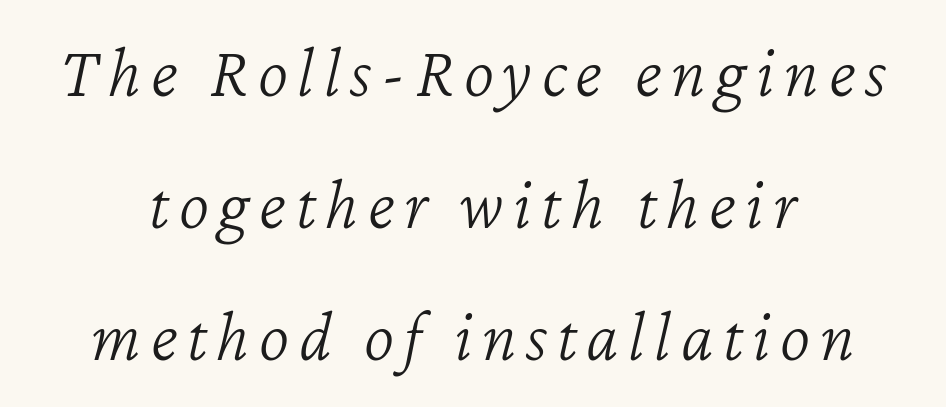
The image shows 73 px light type, italic (leaning right); set centered, line spacing 1.81x, not underlined; low stroke contrast and a medium x-height.
